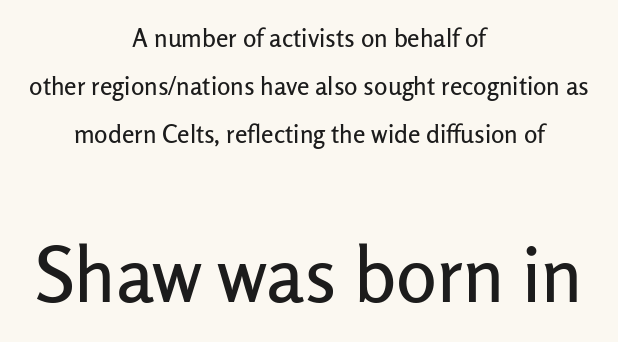
The axis of the letterforms is exactly vertical. The letters sit at their default tracking, neither squeezed nor spread. The vertical gap from one line to the next is large. Spacing verdict: proportional, widths tailored to each character. Anything drawn beneath the words? Only blank space.
